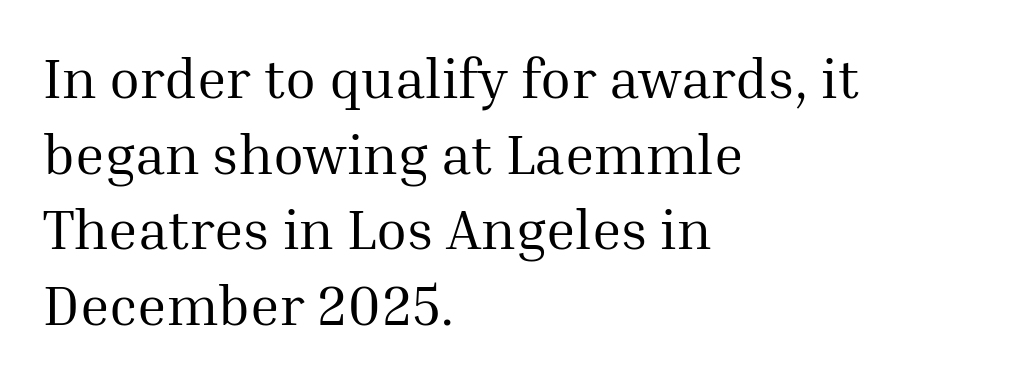
Q: Is the text bold? A: No.
Q: Is the text italic (slanted)? A: No, it is upright.
Q: Is the typeface a serif or a sans-serif typeface? A: Serif.
Q: Is the text underlined? A: No.
Q: How is the paragraph aligned? A: Left-aligned.
Q: Is the spacing between letters normal or unusually wide? A: Normal.
Q: Is the spacing between lines tight, normal or loose? A: Normal.
Q: Width (condensed, normal, or wide)? A: Normal.
Q: Stroke contrast? A: Medium.
Q: x-height? A: Medium.
Q: Monospaced? A: No.
